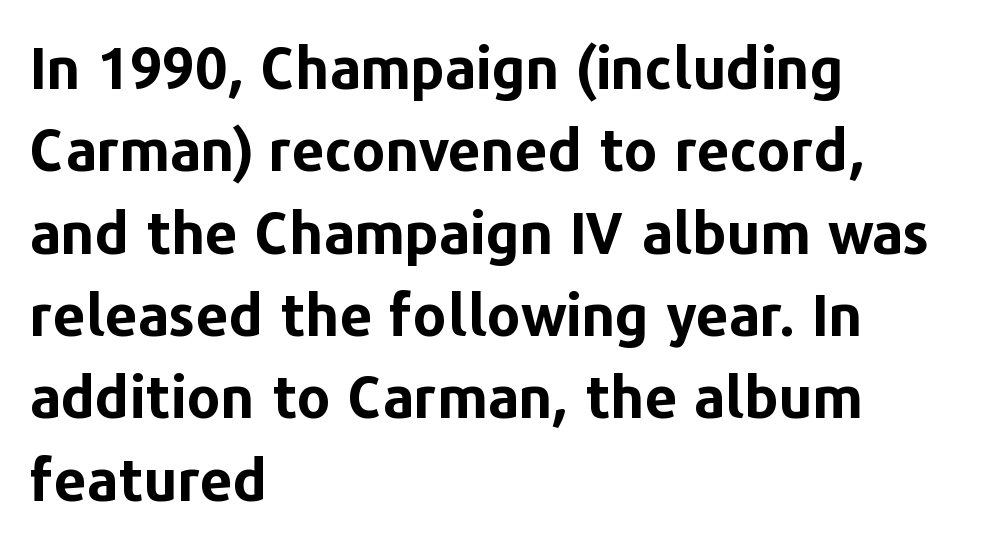
I'd call this a sans setting — the letters go barefoot. Characters follow at the spacing the type designer built in. I'd describe the lettering as bold — thick and assertive. Every row of glyphs begins at an identical x-position on the left.
